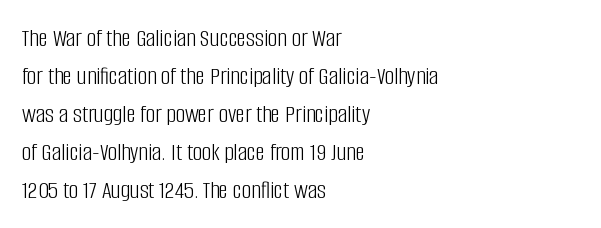
Q: Is the text bold? A: No.
Q: Is the text italic (slanted)? A: No, it is upright.
Q: Is the text underlined? A: No.
Q: How is the paragraph aligned? A: Left-aligned.
Q: Is the spacing between letters normal or unusually wide? A: Normal.
Q: Is the spacing between lines tight, normal or loose? A: Normal.
